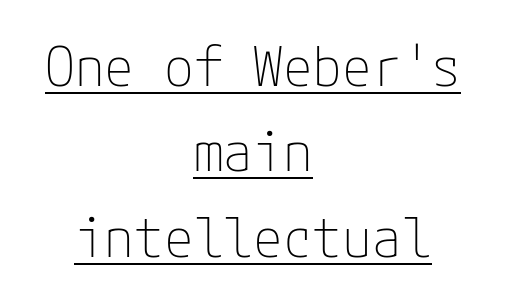
Caption: face not bold, strokes unweighted. Looks like someone drew a line under every word here. Here the glyphs are tracked normally, forming tight word shapes. Type style note: lacks serifs. The letters stand straight up with perfectly vertical stems. In CSS terms this would be text-align: center.
